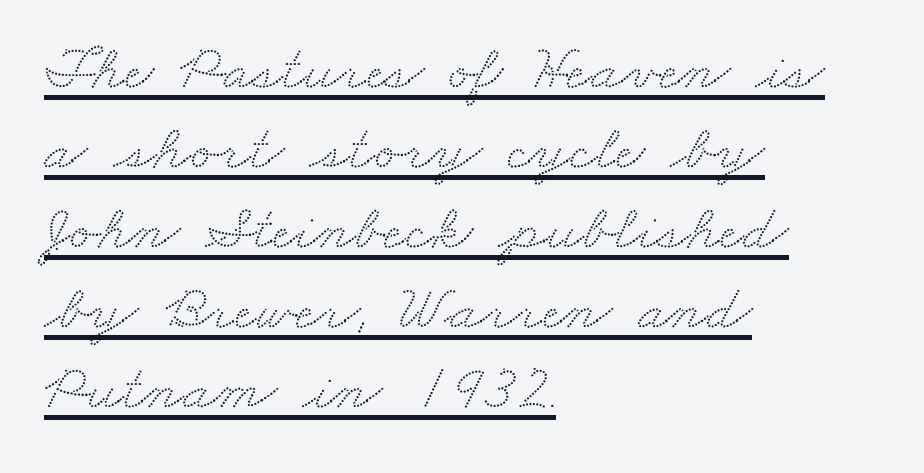
Varying glyph widths throughout — classic text-font behaviour. Here the glyphs are tracked normally, forming tight word shapes. A normal amount of white space separates one row of letters from the next. Each letter's strokes conclude with small projecting serifs.
